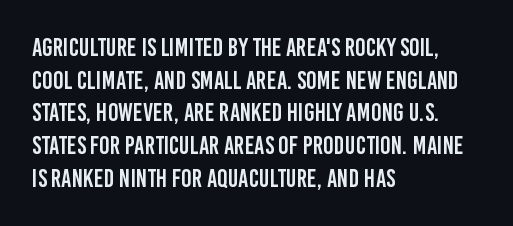
{"italic": "no", "underline": "no", "align": "left", "line_spacing": "normal", "line_spacing_ratio": 1.31, "letter_spacing": "normal", "letter_spacing_em": 0.0, "glyph_px": 25}
